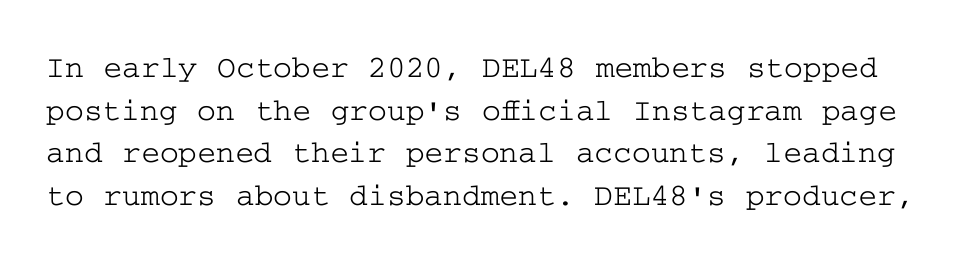
The face used here is rendered with its standard letterfit. A typesetter would mark this as roman, not italic. Interline gaps are of average width in this sample. Beneath every word, the page is bare. Old-style or modern, the face here clearly has serifs.
